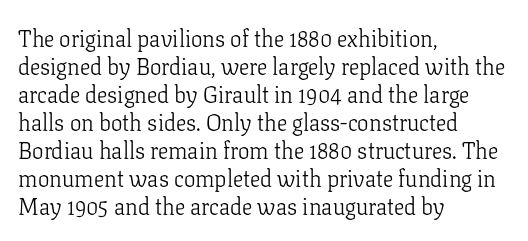
{"italic": "no", "bold": "no", "underline": "no", "align": "left", "line_spacing_ratio": 1.22, "letter_spacing": "normal", "letter_spacing_em": 0.0, "glyph_px": 23}
